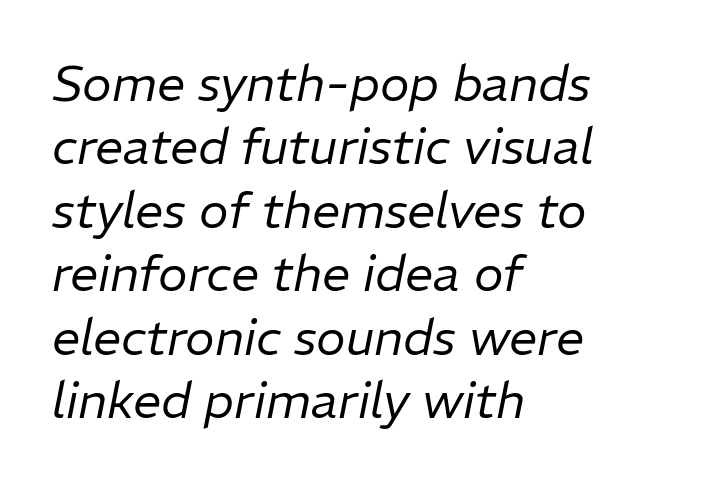
The image shows 50 px regular-weight type, italic (leaning right); set left-aligned, normal line spacing (1.27x), normal letter spacing, not underlined; low stroke contrast and a medium x-height.
